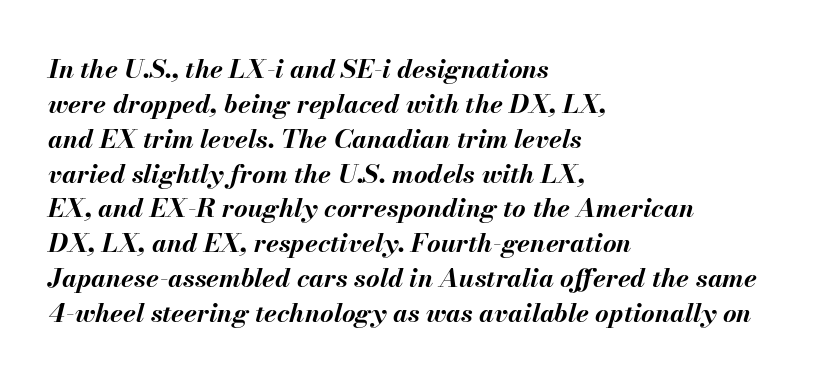
{"italic": "yes", "lean": "right", "slant_degrees": 13, "bold": "yes", "underline": "no", "align": "left", "line_spacing": "normal", "line_spacing_ratio": 1.34, "letter_spacing": "normal", "letter_spacing_em": 0.0, "glyph_px": 26}
